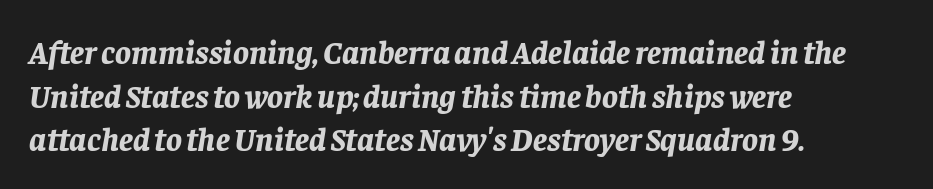
A dark, heavy texture on the line: the type is bold. The zone under the glyphs is completely vacant. Reading down the column, the eye jumps a familiar distance to each next line. Is the letter spacing exaggerated? No — it looks like the ordinary default.
